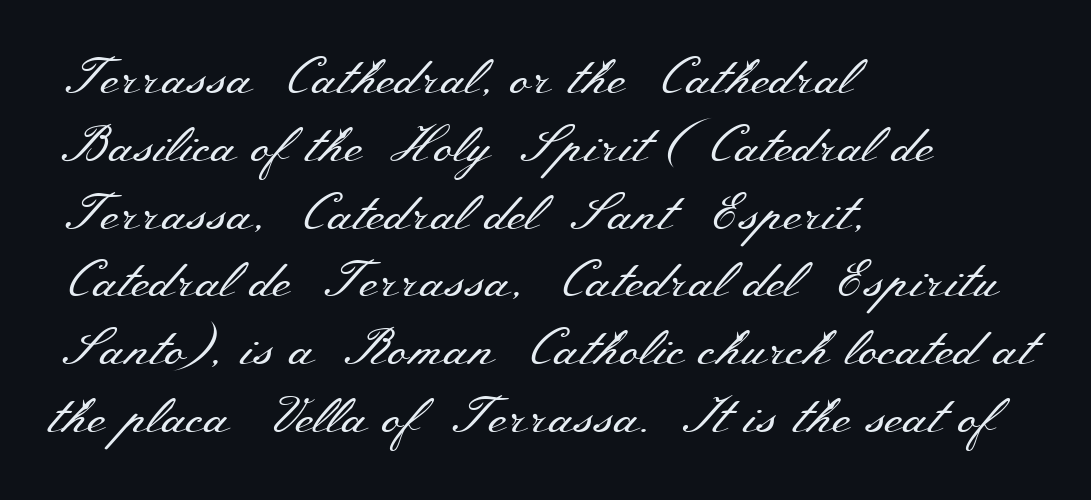
The image shows 51 px regular-weight, wide serif type; set left-aligned, normal line spacing (1.33x), normal letter spacing, not underlined; medium stroke contrast and a small x-height.
